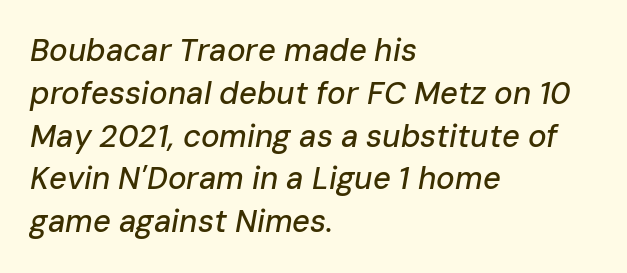
Q: Is the text italic (slanted)? A: Yes, it leans right by about 10 degrees.
Q: Is the text underlined? A: No.
Q: How is the paragraph aligned? A: Left-aligned.
Q: Is the spacing between letters normal or unusually wide? A: Normal.
Q: Is the spacing between lines tight, normal or loose? A: Normal.
Q: Width (condensed, normal, or wide)? A: Normal.
Q: Stroke contrast? A: Low.
Q: x-height? A: Medium.
Q: Monospaced? A: No.
